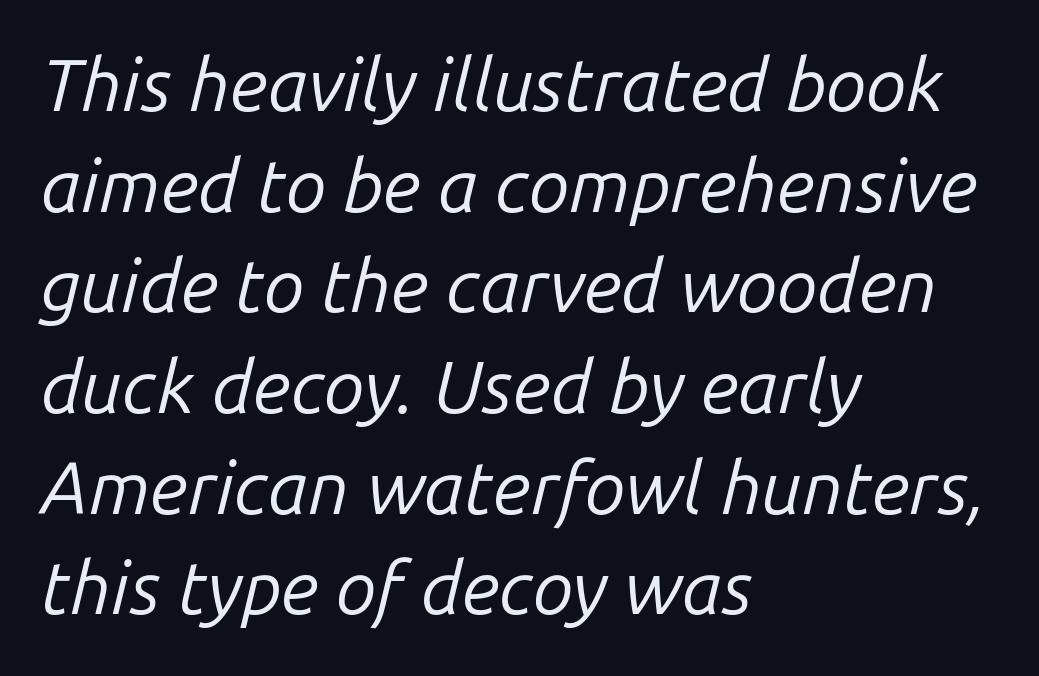
Q: Is the text bold? A: No.
Q: Is the text italic (slanted)? A: Yes, it leans right by about 14 degrees.
Q: Is the text underlined? A: No.
Q: How is the paragraph aligned? A: Left-aligned.
Q: Is the spacing between letters normal or unusually wide? A: Normal.
Q: Is the spacing between lines tight, normal or loose? A: Normal.
Q: Width (condensed, normal, or wide)? A: Normal.
Q: Stroke contrast? A: Low.
Q: x-height? A: Medium.
Q: Monospaced? A: No.
